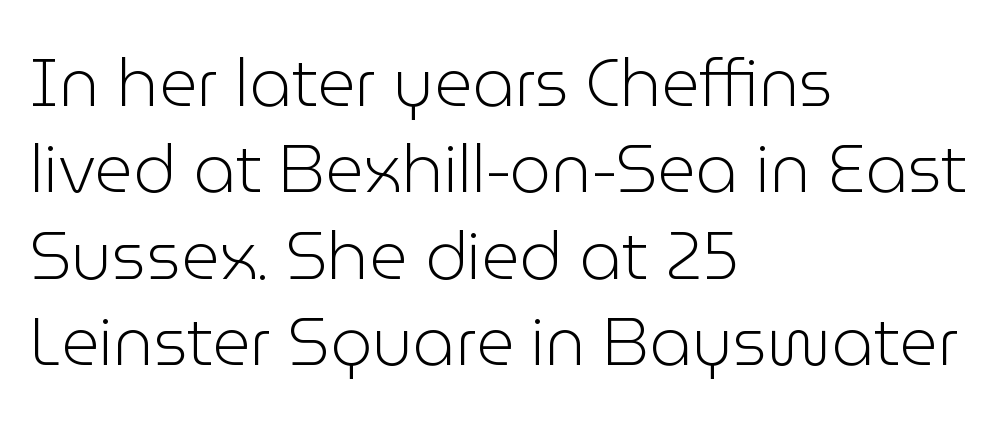
{"serif": "no", "italic": "no", "bold": "no", "weight": "light", "width": "normal", "stroke_contrast": "low", "x_height": "medium", "monospaced": "no", "underline": "no", "align": "left", "line_spacing": "normal", "line_spacing_ratio": 1.31, "letter_spacing": "normal", "letter_spacing_em": 0.0, "glyph_px": 66}
